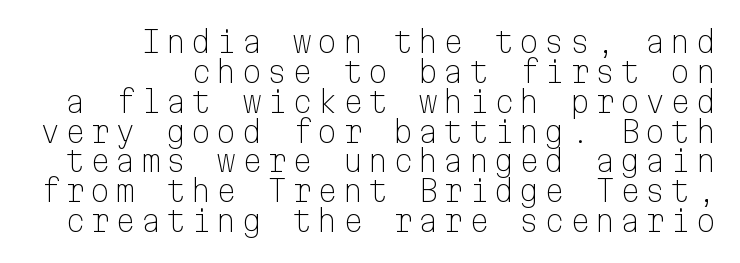
The image shows 29 px light sans-serif type, upright, monospaced; set right-aligned, tight line spacing (1.03x), not underlined; low stroke contrast and a medium x-height.
